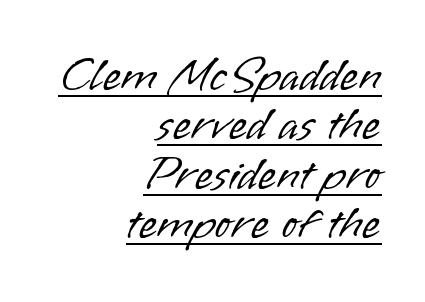
The image shows 47 px light sans-serif type; set right-aligned, tight line spacing (1.05x), normal letter spacing, underlined; low stroke contrast and a small x-height.
